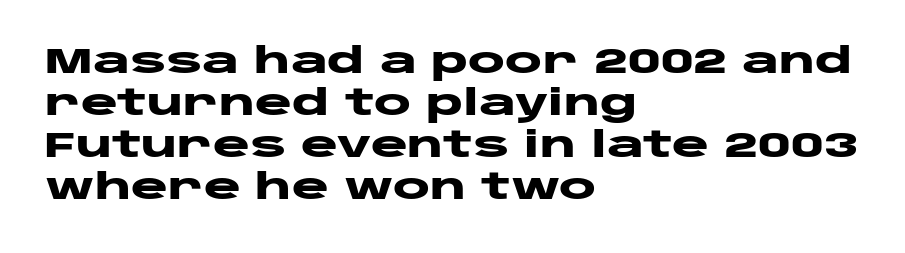
The image shows 35 px heavy, wide sans-serif type, upright; set left-aligned, line spacing 1.2x, normal letter spacing, not underlined; low stroke contrast and a large x-height.
